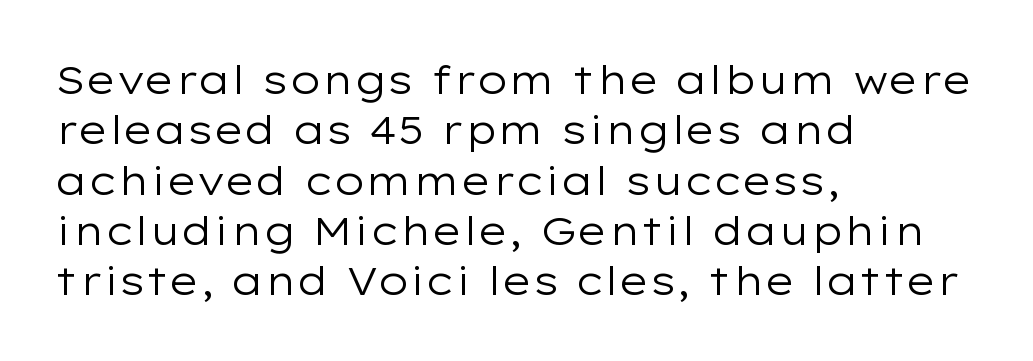
{"serif": "no", "italic": "no", "bold": "no", "weight": "regular", "width": "wide", "stroke_contrast": "low", "x_height": "medium", "monospaced": "no", "underline": "no", "align": "left", "line_spacing": "normal", "line_spacing_ratio": 1.29, "letter_spacing": "normal", "letter_spacing_em": 0.0, "glyph_px": 39}
